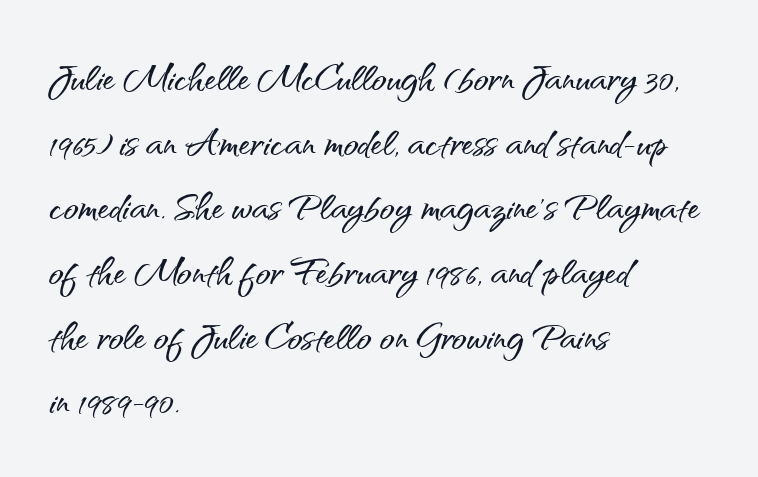
The image shows 49 px sans-serif type; set left-aligned, normal line spacing (1.32x), normal letter spacing, not underlined; medium stroke contrast and a small x-height.
